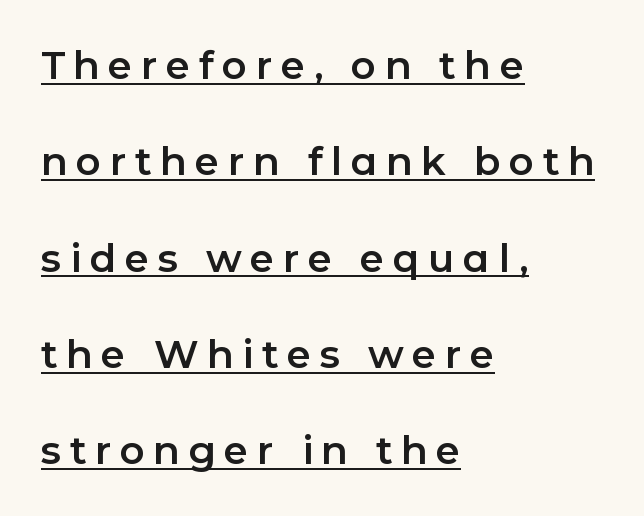
Q: Is the text italic (slanted)? A: No, it is upright.
Q: Is the typeface a serif or a sans-serif typeface? A: Sans-serif.
Q: Is the text underlined? A: Yes.
Q: How is the paragraph aligned? A: Left-aligned.
Q: Is the spacing between letters normal or unusually wide? A: Unusually wide.
Q: Is the spacing between lines tight, normal or loose? A: Loose.
Q: Width (condensed, normal, or wide)? A: Normal.
Q: Stroke contrast? A: Low.
Q: x-height? A: Medium.
Q: Monospaced? A: No.
